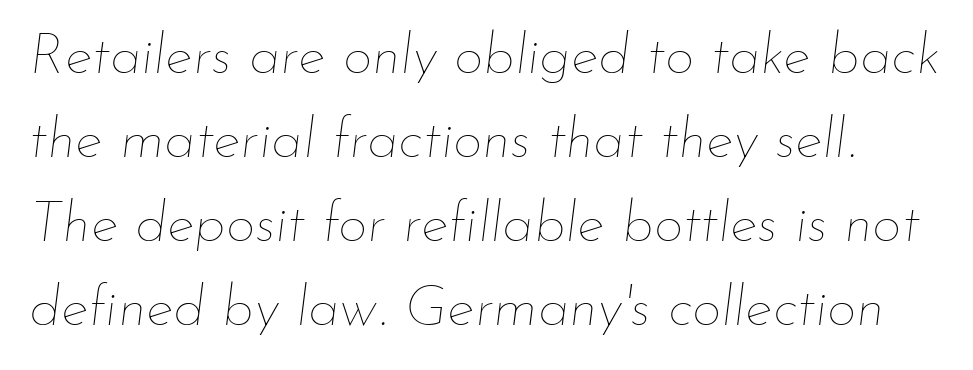
Q: Is the text bold? A: No.
Q: Is the text italic (slanted)? A: Yes, it leans right by about 7 degrees.
Q: Is the text underlined? A: No.
Q: Is the spacing between letters normal or unusually wide? A: Normal.
Q: Is the spacing between lines tight, normal or loose? A: Normal.
Q: Width (condensed, normal, or wide)? A: Normal.
Q: Stroke contrast? A: Low.
Q: x-height? A: Small.
Q: Monospaced? A: No.
